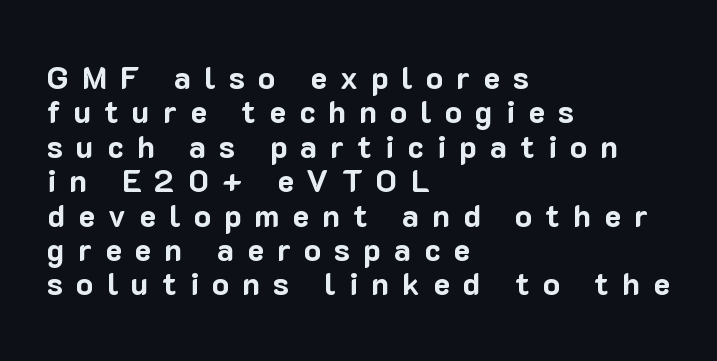
These lines were composed using upright roman letters. The area under the type is left untouched. Short note: letters widely spaced. Which margin do the lines hug? The left one — the right edge is uneven.
